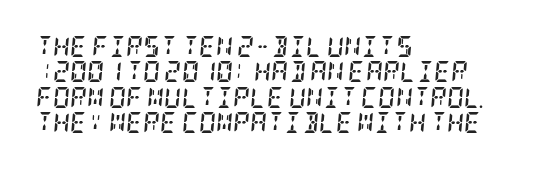
{"italic": "yes", "lean": "right", "slant_degrees": 5, "bold": "yes", "underline": "no", "align": "left", "line_spacing_ratio": 1.21, "letter_spacing": "normal", "letter_spacing_em": 0.0, "glyph_px": 21}
